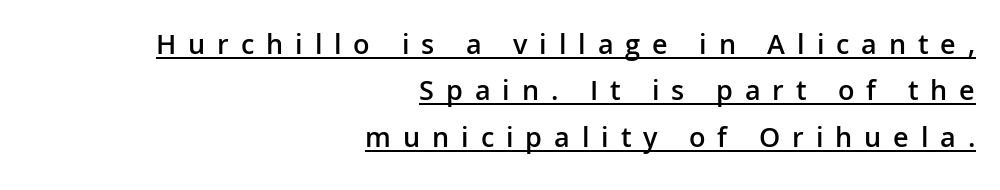
{"serif": "no", "italic": "no", "bold": "semi", "weight": "semibold", "width": "normal", "stroke_contrast": "low", "x_height": "medium", "monospaced": "no", "underline": "yes", "align": "right", "line_spacing": "normal", "line_spacing_ratio": 1.6, "letter_spacing": "wide", "letter_spacing_em": 0.41, "glyph_px": 29}
